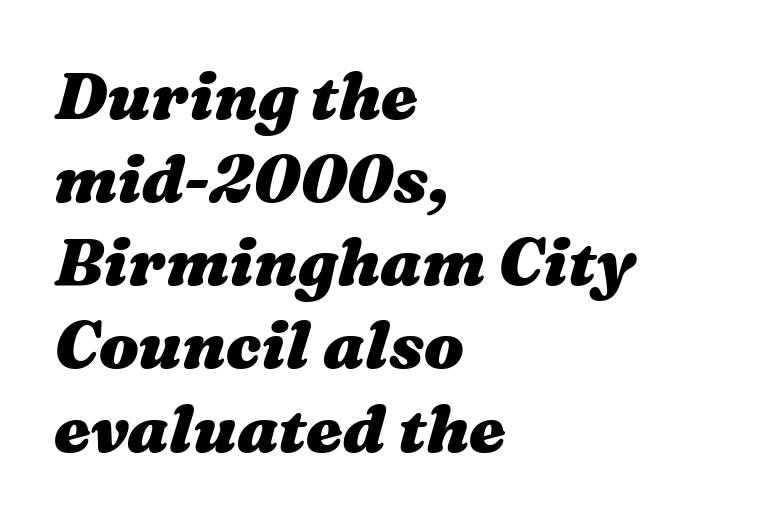
Look at the stroke-to-counter ratio: heavy, a bold. Note the varied advance widths — an 'i' is clearly narrower than an 'm'. Vertically, the passage feels balanced, rows spaced as you'd expect. Characters follow at the spacing the type designer built in.
